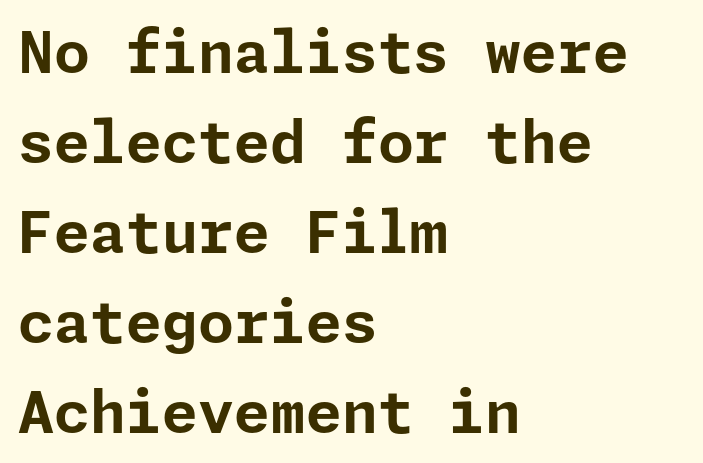
Nothing sits at the stroke ends, so this counts as sans-serif. Look at the stroke-to-counter ratio: heavy, a bold. The rows are spaced the way most documents space them. Descenders are the only things crossing below the line. Leftover space on each line is placed entirely after the last word. Style check: upright.
